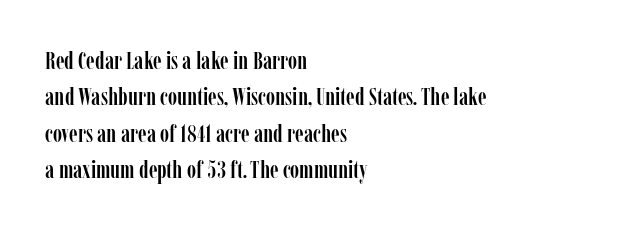
Plain, unruled lines of type. The type is set solid horizontally, with unmodified tracking. Tall strokes in this sample are plumb rather than angled. Regarding leading, the lines here are spaced in the standard way.
